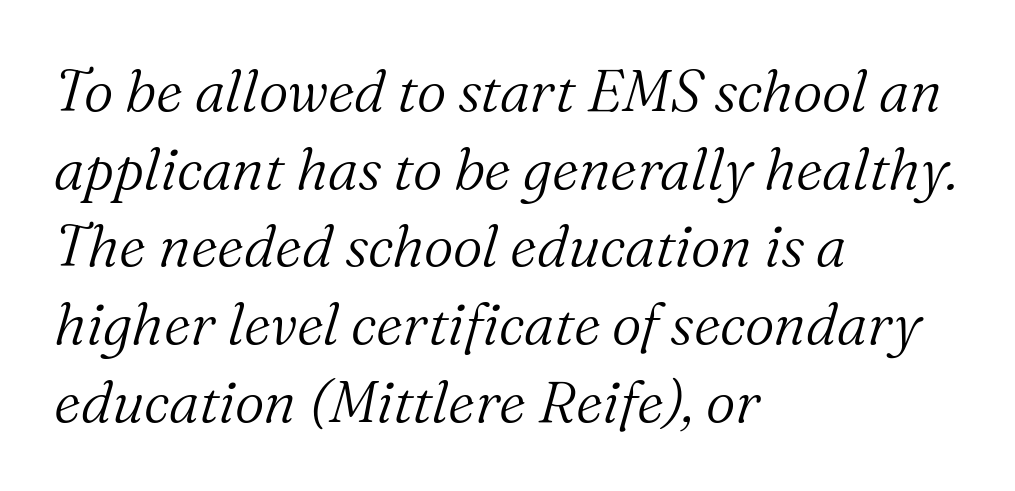
A classic flush-left, rag-right setting is used for this passage. The face used here is proportionally spaced, like ordinary book or web type. Regarding leading, the lines here are spaced in the standard way. Designer's note — italics engaged.
